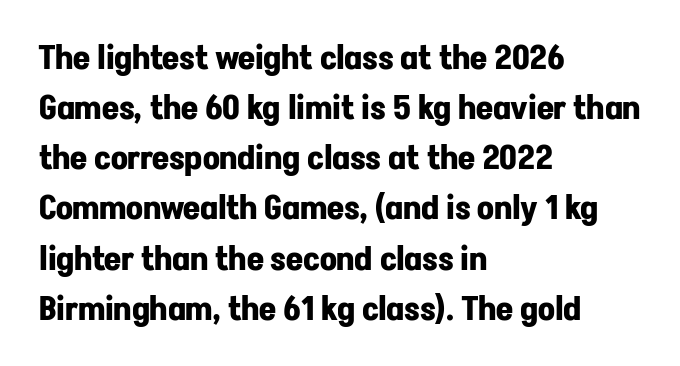
The image shows 33 px bold sans-serif type, upright; set left-aligned, normal line spacing (1.52x), normal letter spacing, not underlined; low stroke contrast and a medium x-height.
